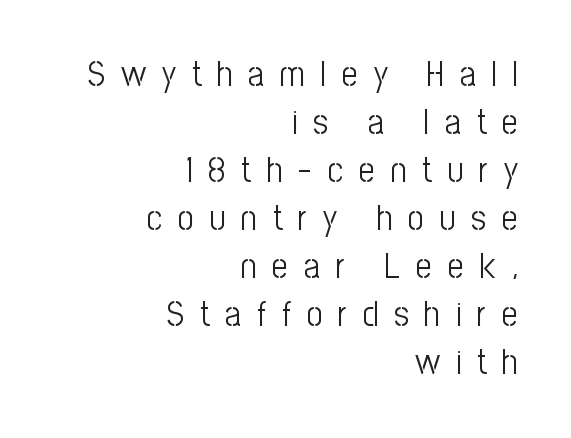
The image shows 35 px light, condensed sans-serif type, upright; set right-aligned, normal line spacing (1.37x), unusually wide letter spacing (+0.45 em), not underlined; low stroke contrast and a medium x-height.
